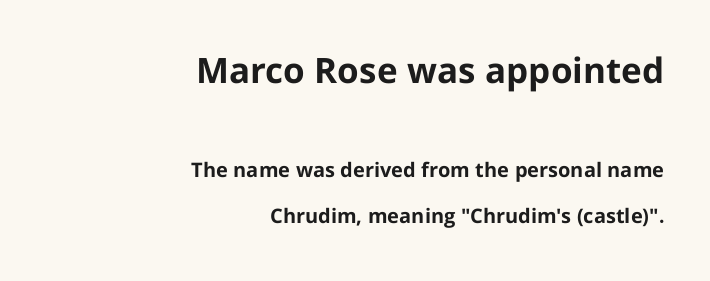
Q: Is the text bold? A: Yes.
Q: Is the text italic (slanted)? A: No, it is upright.
Q: Is the typeface a serif or a sans-serif typeface? A: Sans-serif.
Q: Is the text underlined? A: No.
Q: How is the paragraph aligned? A: Right-aligned.
Q: Is the spacing between letters normal or unusually wide? A: Normal.
Q: Is the spacing between lines tight, normal or loose? A: Loose.
Q: Which block of text is set in a larger size, the first (top) or the second (bottom)? A: The first (top) one.
Q: Width (condensed, normal, or wide)? A: Normal.
Q: Stroke contrast? A: Low.
Q: x-height? A: Medium.
Q: Monospaced? A: No.
